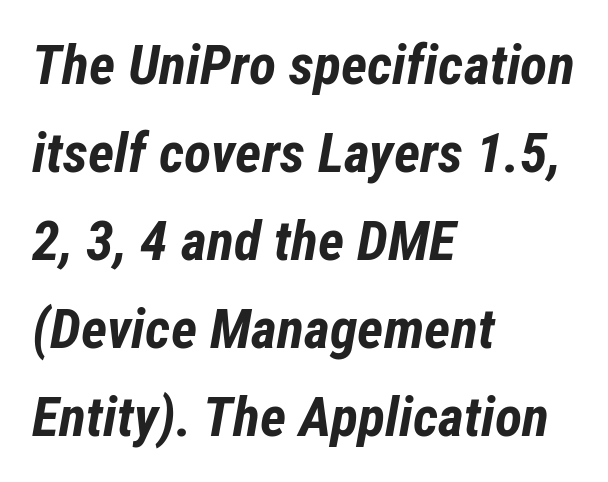
{"italic": "yes", "lean": "right", "slant_degrees": 12, "bold": "yes", "weight": "bold", "width": "condensed", "stroke_contrast": "low", "x_height": "medium", "monospaced": "no", "underline": "no", "align": "left", "line_spacing": "normal", "line_spacing_ratio": 1.57, "letter_spacing": "normal", "letter_spacing_em": 0.0, "glyph_px": 56}
